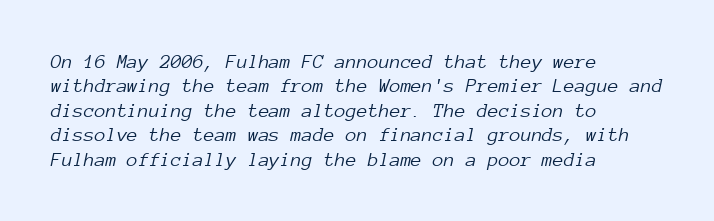
The image shows 20 px text type, italic (leaning right); set left-aligned, line spacing 1.22x, normal letter spacing, not underlined.
